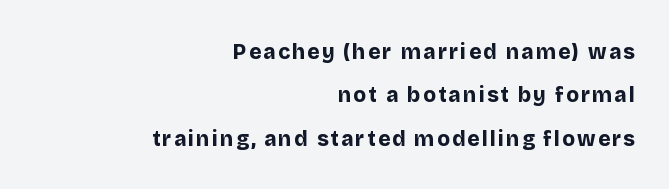
The image shows 21 px bold type, upright; set right-aligned, loose line spacing (2.07x), not underlined.
